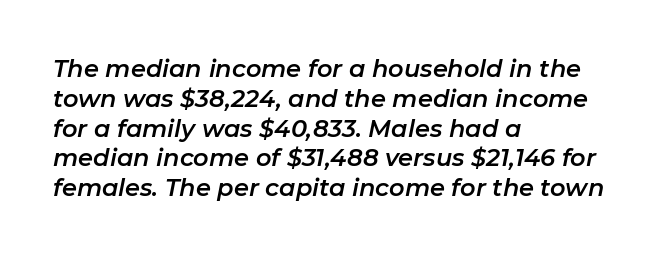
The space beneath each line is pristine and unruled. Spacing between characters is what you'd get straight out of the box. This sample is left-justified, so line endings fall wherever the words run out. Style check: oblique.
